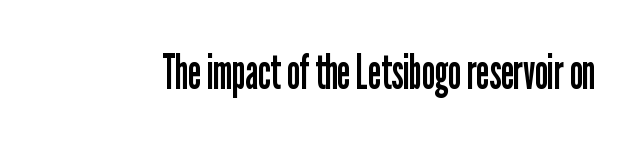
Q: Is the text bold? A: No.
Q: Is the text italic (slanted)? A: No, it is upright.
Q: Is the typeface a serif or a sans-serif typeface? A: Sans-serif.
Q: Is the text underlined? A: No.
Q: Is the spacing between letters normal or unusually wide? A: Normal.
Q: Width (condensed, normal, or wide)? A: Condensed.
Q: Stroke contrast? A: Low.
Q: x-height? A: Medium.
Q: Monospaced? A: No.
